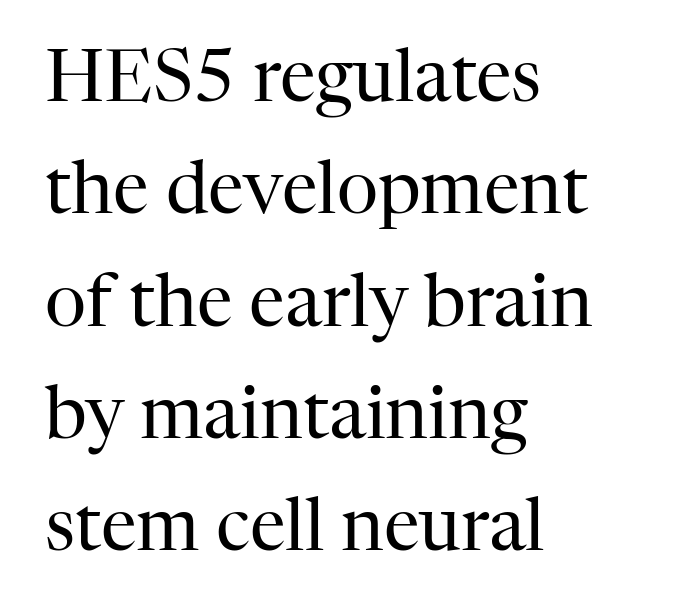
Q: Is the text bold? A: No.
Q: Is the text italic (slanted)? A: No, it is upright.
Q: Is the typeface a serif or a sans-serif typeface? A: Serif.
Q: Is the text underlined? A: No.
Q: How is the paragraph aligned? A: Left-aligned.
Q: Is the spacing between letters normal or unusually wide? A: Normal.
Q: Is the spacing between lines tight, normal or loose? A: Normal.
Q: Width (condensed, normal, or wide)? A: Normal.
Q: Stroke contrast? A: High.
Q: x-height? A: Medium.
Q: Monospaced? A: No.
